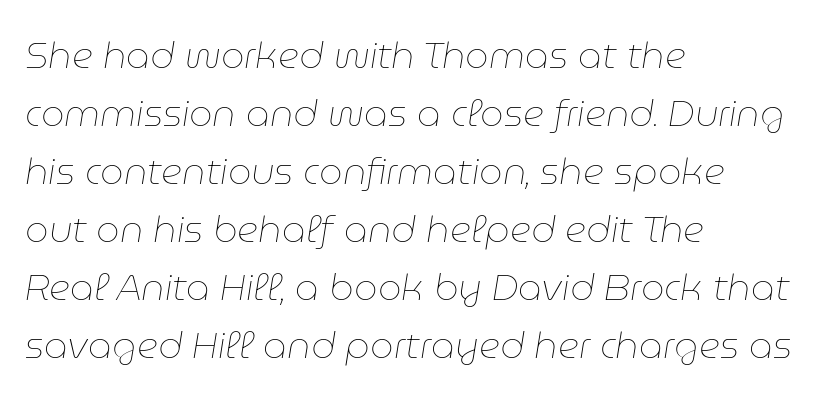
The rendering uses natural spacing where letterforms have individual widths. These lines keep a tight, regular rhythm from letter to letter. Any mark beneath the type? The region is blank. Is there much room between lines? A standard amount, neither cramped nor airy.
